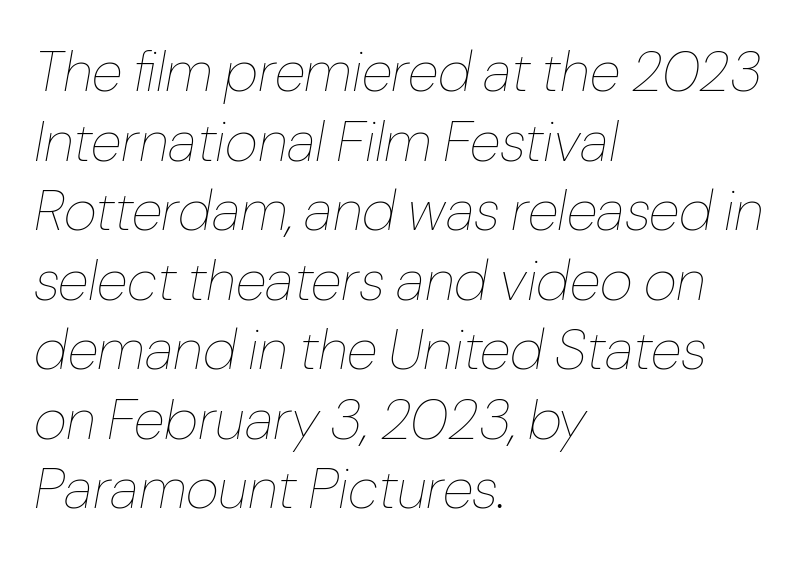
Q: Is the text bold? A: No.
Q: Is the text italic (slanted)? A: Yes, it leans right by about 10 degrees.
Q: Is the text underlined? A: No.
Q: How is the paragraph aligned? A: Left-aligned.
Q: Is the spacing between letters normal or unusually wide? A: Normal.
Q: Width (condensed, normal, or wide)? A: Normal.
Q: Stroke contrast? A: Low.
Q: x-height? A: Medium.
Q: Monospaced? A: No.
